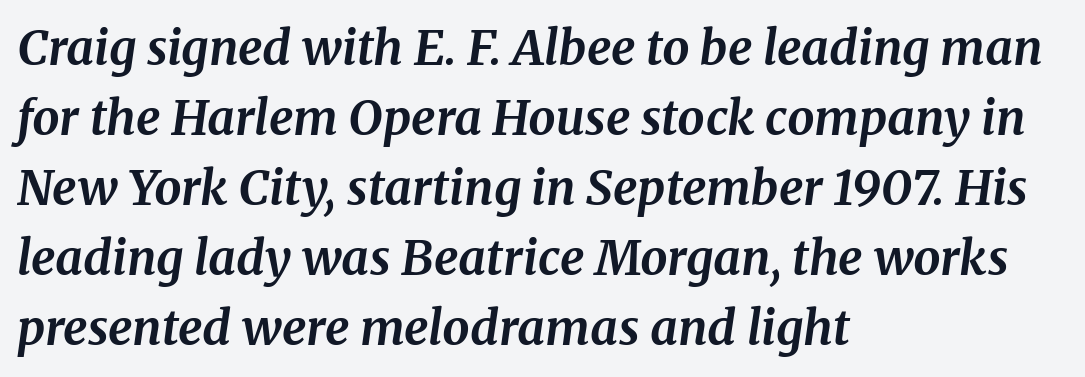
{"serif": "yes", "italic": "yes", "lean": "right", "slant_degrees": 8, "bold": "yes", "weight": "bold", "width": "normal", "stroke_contrast": "medium", "x_height": "medium", "monospaced": "no", "underline": "no", "align": "left", "line_spacing": "normal", "line_spacing_ratio": 1.46, "letter_spacing": "normal", "letter_spacing_em": 0.0, "glyph_px": 48}
